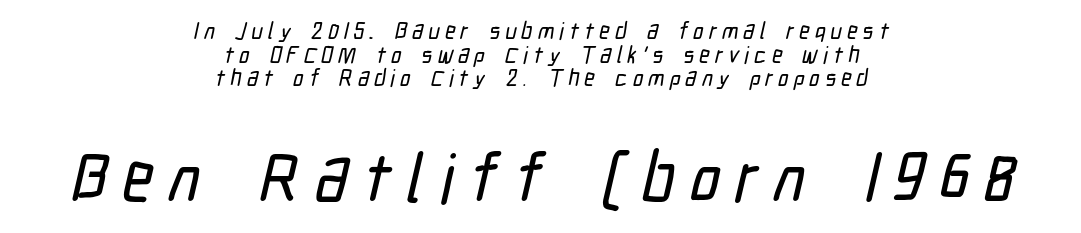
Q: Is the typeface a serif or a sans-serif typeface? A: Sans-serif.
Q: Is the text underlined? A: No.
Q: How is the paragraph aligned? A: Centered.
Q: Is the spacing between letters normal or unusually wide? A: Unusually wide.
Q: Is the spacing between lines tight, normal or loose? A: Tight.
Q: Which block of text is set in a larger size, the first (top) or the second (bottom)? A: The second (bottom) one.
Q: Width (condensed, normal, or wide)? A: Condensed.
Q: Stroke contrast? A: Low.
Q: x-height? A: Medium.
Q: Monospaced? A: No.
